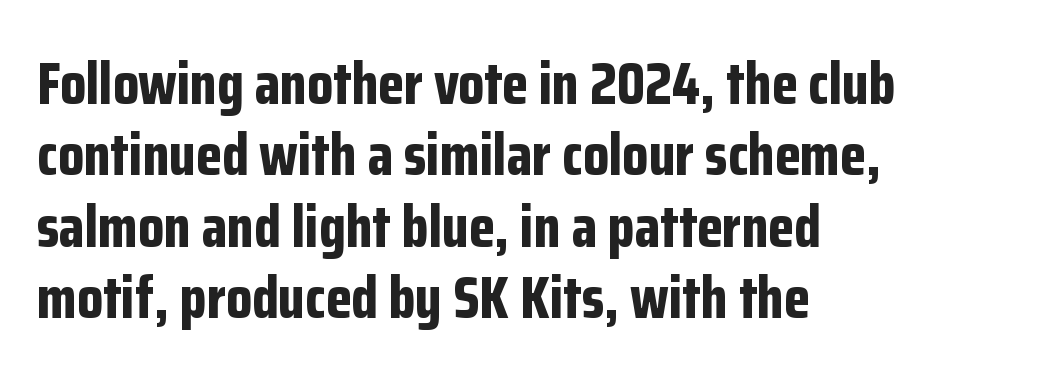
Q: Is the text bold? A: Yes.
Q: Is the text italic (slanted)? A: No, it is upright.
Q: Is the typeface a serif or a sans-serif typeface? A: Sans-serif.
Q: Is the text underlined? A: No.
Q: How is the paragraph aligned? A: Left-aligned.
Q: Is the spacing between letters normal or unusually wide? A: Normal.
Q: Width (condensed, normal, or wide)? A: Condensed.
Q: Stroke contrast? A: Low.
Q: x-height? A: Medium.
Q: Monospaced? A: No.
